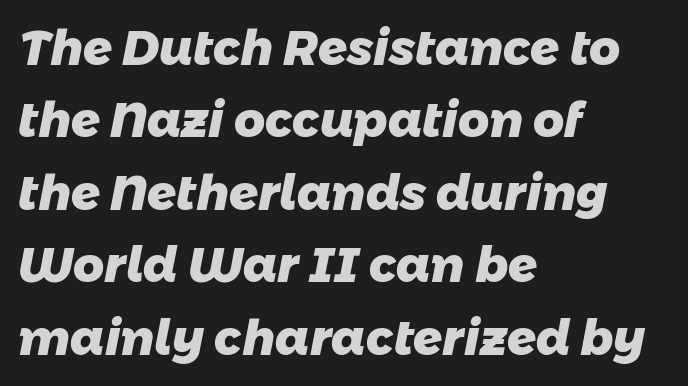
Compared with an ordinary text face, these strokes are far heavier — a full bold. Decoration check: the copy has no underline. These lines keep a tight, regular rhythm from letter to letter. This sample has the flowing, uneven cadence of proportional lettering. The glyphs in this specimen are sans serif.
